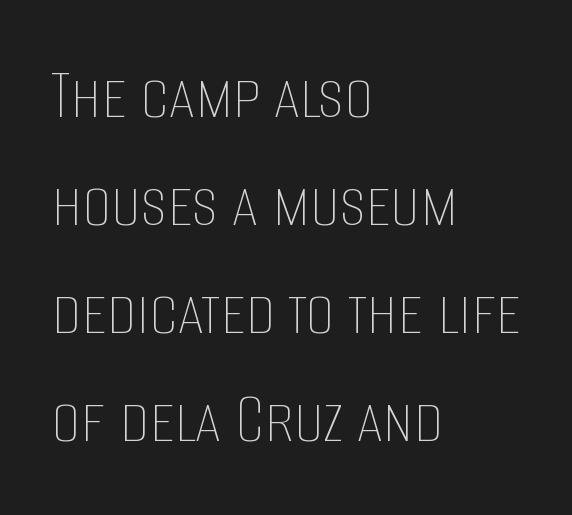
Spacing verdict: proportional, widths tailored to each character. The foot of each line stays bare and open. Is the letter spacing exaggerated? No — it looks like the ordinary default. In terms of posture, this sample is upright. Vertical stems look standard width or narrower in stroke. Summary of vertical rhythm: regular, with standard interline spacing.
